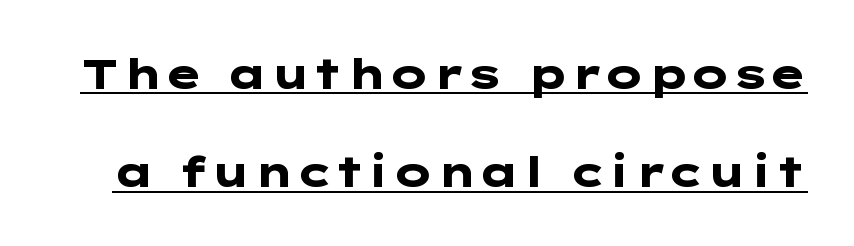
The image shows 42 px heavy, wide sans-serif type, upright; set loose line spacing (2.34x), normal letter spacing, underlined; low stroke contrast and a medium x-height.
